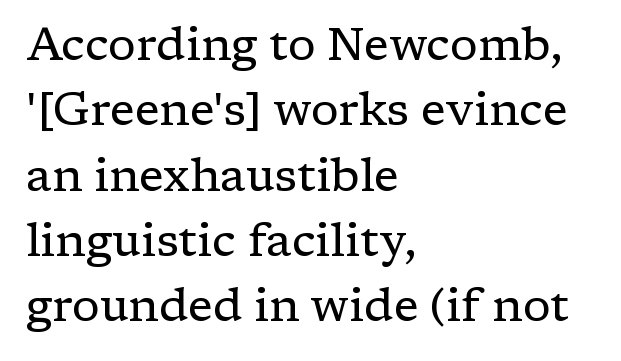
Q: Is the text bold? A: No.
Q: Is the text italic (slanted)? A: No, it is upright.
Q: Is the typeface a serif or a sans-serif typeface? A: Serif.
Q: Is the text underlined? A: No.
Q: How is the paragraph aligned? A: Left-aligned.
Q: Is the spacing between letters normal or unusually wide? A: Normal.
Q: Is the spacing between lines tight, normal or loose? A: Normal.
Q: Width (condensed, normal, or wide)? A: Normal.
Q: Stroke contrast? A: Low.
Q: x-height? A: Medium.
Q: Monospaced? A: No.
